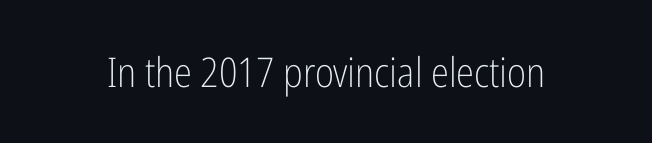
{"serif": "no", "italic": "no", "bold": "no", "weight": "light", "width": "condensed", "stroke_contrast": "low", "x_height": "medium", "monospaced": "no", "underline": "no", "letter_spacing": "normal", "letter_spacing_em": 0.0, "glyph_px": 41}
